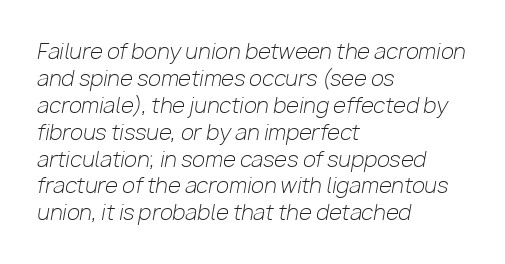
The image shows 21 px text type, italic (leaning right); set left-aligned, normal line spacing (1.28x), normal letter spacing, not underlined.
